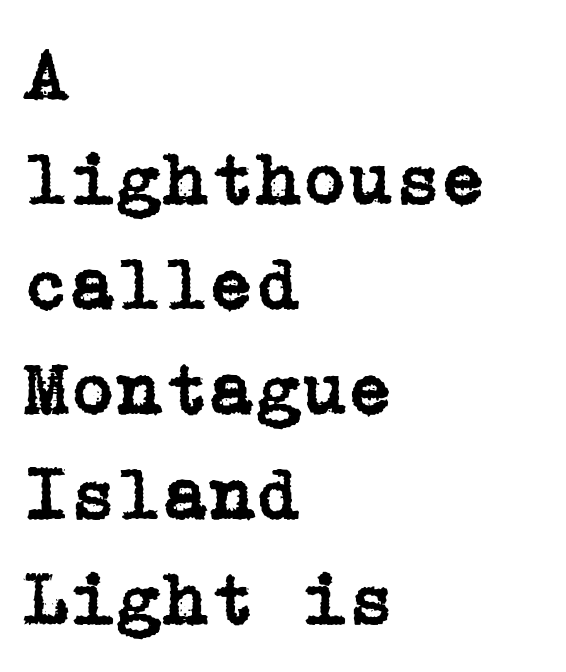
The image shows 75 px serif type, upright; set left-aligned, normal line spacing (1.4x), normal letter spacing, not underlined; low stroke contrast and a medium x-height.
